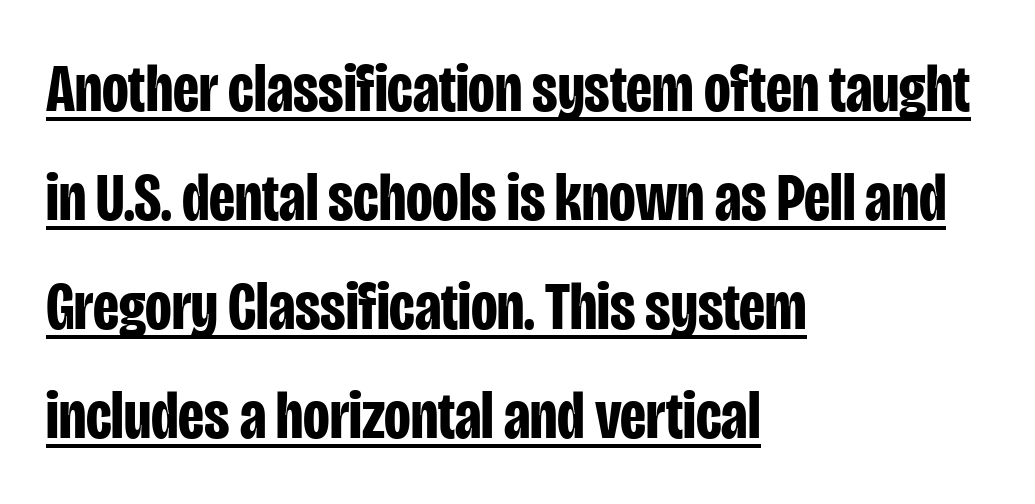
{"serif": "no", "italic": "no", "bold": "yes", "weight": "bold", "width": "condensed", "stroke_contrast": "low", "x_height": "large", "monospaced": "no", "underline": "yes", "align": "left", "line_spacing": "normal", "line_spacing_ratio": 1.58, "letter_spacing": "normal", "letter_spacing_em": 0.0, "glyph_px": 69}
